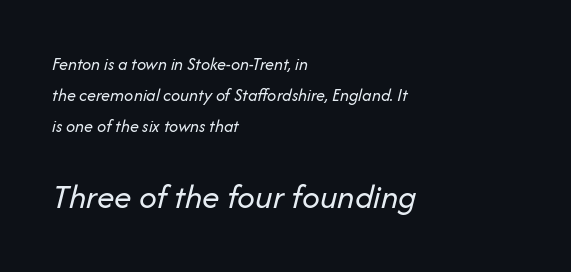
{"italic": "yes", "lean": "right", "slant_degrees": 14, "bold": "no", "weight": "regular", "width": "normal", "stroke_contrast": "low", "x_height": "medium", "monospaced": "no", "underline": "no", "align": "left", "line_spacing_ratio": 1.72, "letter_spacing": "normal", "letter_spacing_em": 0.0, "larger_block": "second", "size_ratio": 1.94, "glyph_px": 35}
